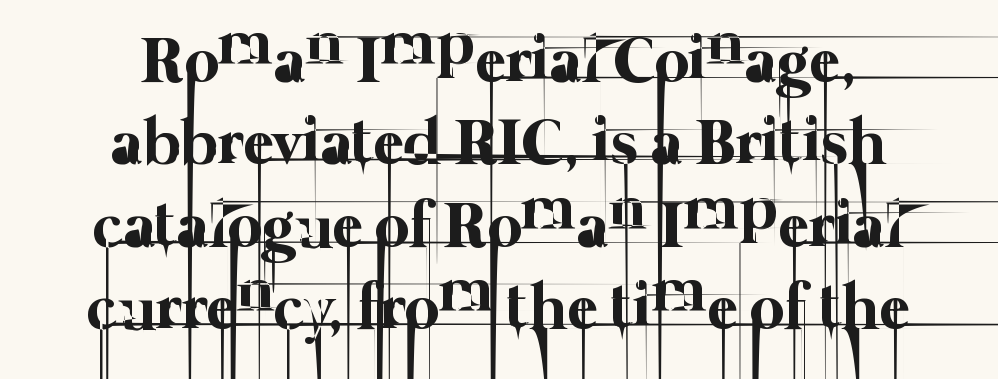
{"bold": "no", "weight": "thin", "width": "normal", "stroke_contrast": "low", "x_height": "medium", "monospaced": "no", "underline": "no", "align": "center", "line_spacing": "normal", "line_spacing_ratio": 1.25, "letter_spacing": "normal", "letter_spacing_em": 0.0, "glyph_px": 66}
